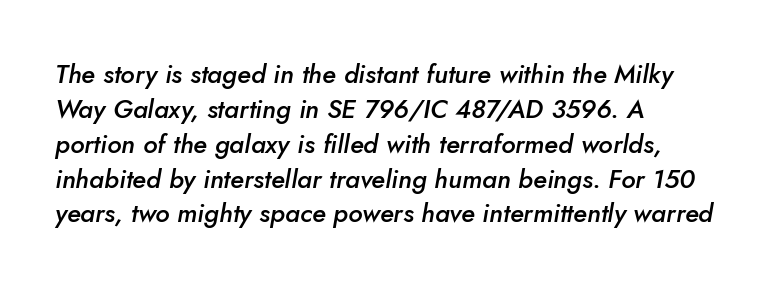
The image shows 26 px text type, italic (leaning right); set left-aligned, normal line spacing (1.34x), normal letter spacing, not underlined.
